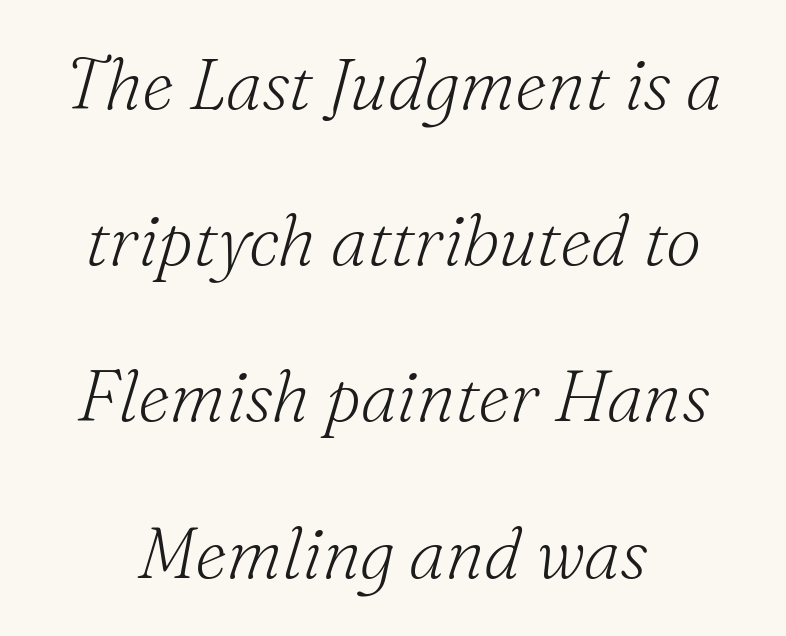
{"serif": "yes", "italic": "yes", "lean": "right", "slant_degrees": 16, "bold": "no", "weight": "light", "width": "normal", "stroke_contrast": "medium", "x_height": "small", "monospaced": "no", "underline": "no", "line_spacing": "loose", "line_spacing_ratio": 2.2, "letter_spacing": "normal", "letter_spacing_em": 0.0, "glyph_px": 71}
